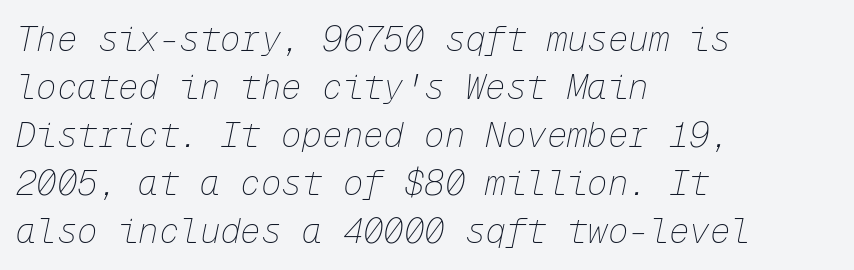
The passage shown is typed in a monospace face where columns stay perfectly aligned. The letterforms sit shoulder to shoulder at normal distance. The vertical gap from one line to the next is medium. When letters slant like this, we call the style italic. These lines stack with their left ends in a neat column.
